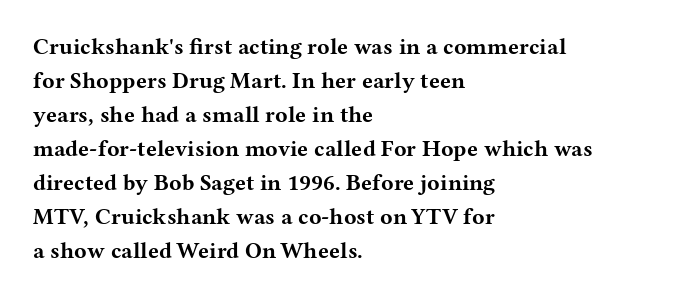
Q: Is the text bold? A: Yes.
Q: Is the text italic (slanted)? A: No, it is upright.
Q: Is the text underlined? A: No.
Q: How is the paragraph aligned? A: Left-aligned.
Q: Is the spacing between letters normal or unusually wide? A: Normal.
Q: Is the spacing between lines tight, normal or loose? A: Normal.
